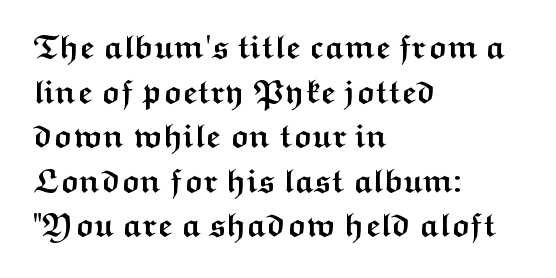
Q: Is the text bold? A: Yes.
Q: Is the text italic (slanted)? A: No, it is upright.
Q: Is the typeface a serif or a sans-serif typeface? A: Sans-serif.
Q: Is the text underlined? A: No.
Q: How is the paragraph aligned? A: Left-aligned.
Q: Is the spacing between letters normal or unusually wide? A: Normal.
Q: Is the spacing between lines tight, normal or loose? A: Normal.
Q: Width (condensed, normal, or wide)? A: Wide.
Q: Stroke contrast? A: Medium.
Q: x-height? A: Medium.
Q: Monospaced? A: No.
